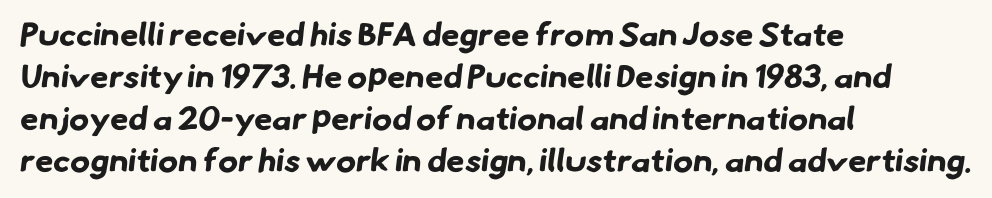
A dark, heavy texture on the line: the type is bold. Glance below the letters and you will spot only blank space. Notice how descenders clear the ascenders below comfortably — that's standard leading. Nothing sits at the stroke ends, so this counts as sans-serif.
